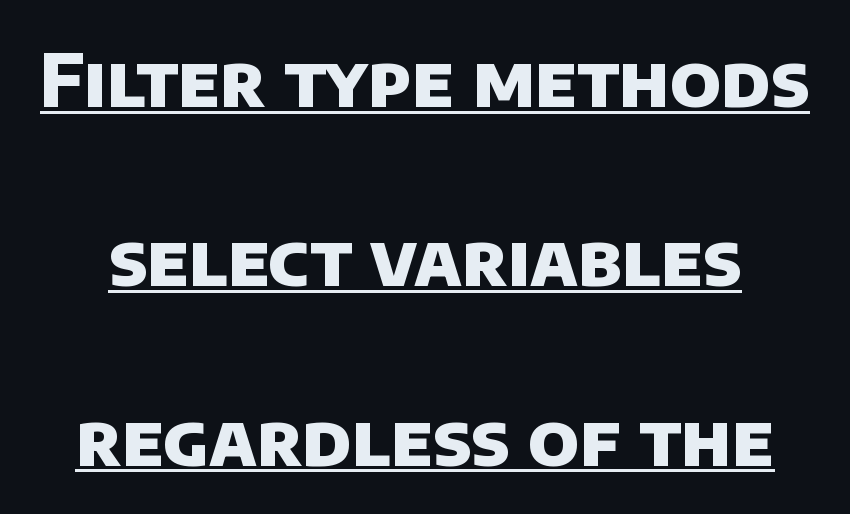
Characters follow at the spacing the type designer built in. Check the space under the baseline: a stroke is drawn there. Is this a fixed-width face? No — the glyphs have proportional, varying widths. In terms of letterform style, serifs are entirely absent. The typesetting leans heavy: a genuine bold.
